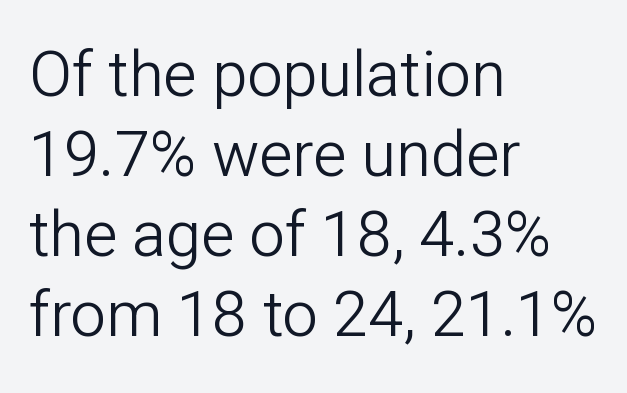
The image shows 63 px light sans-serif type, upright; set left-aligned, normal line spacing (1.27x), normal letter spacing, not underlined; low stroke contrast and a medium x-height.
